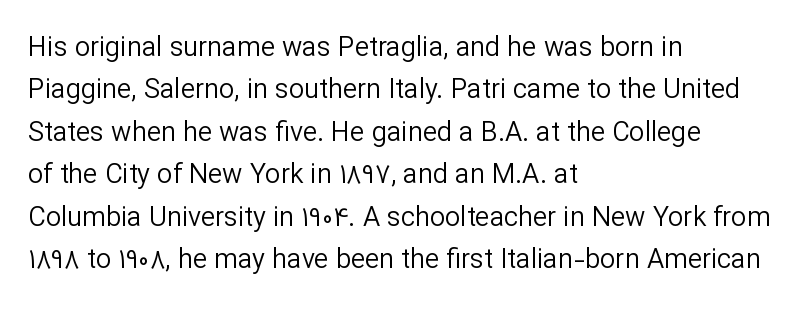
{"italic": "no", "bold": "no", "underline": "no", "align": "left", "line_spacing": "normal", "line_spacing_ratio": 1.57, "letter_spacing": "normal", "letter_spacing_em": 0.0, "glyph_px": 27}
